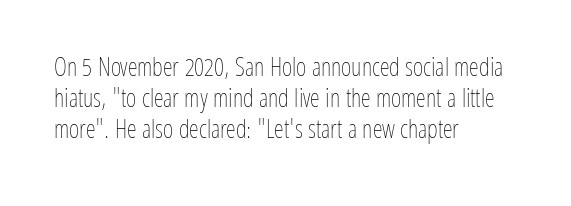
{"italic": "no", "bold": "no", "underline": "no", "align": "left", "line_spacing": "normal", "line_spacing_ratio": 1.25, "letter_spacing": "normal", "letter_spacing_em": 0.0, "glyph_px": 25}
